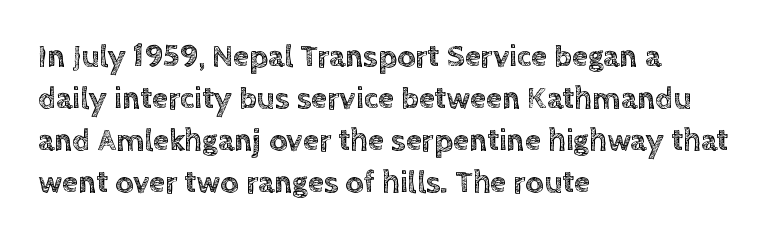
{"italic": "no", "width": "normal", "x_height": "large", "monospaced": "no", "underline": "no", "align": "left", "line_spacing": "normal", "line_spacing_ratio": 1.31, "letter_spacing": "normal", "letter_spacing_em": 0.0, "glyph_px": 32}
